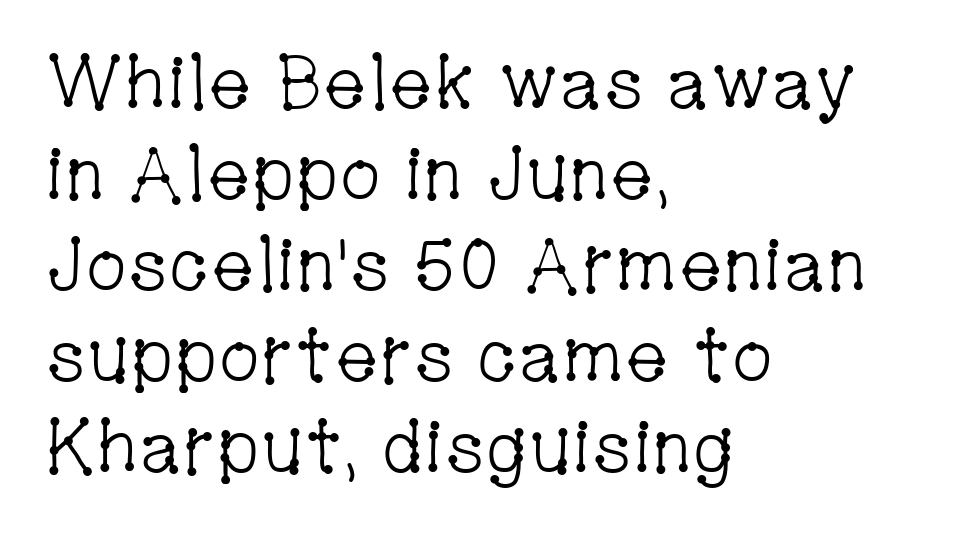
{"serif": "yes", "italic": "no", "bold": "no", "weight": "light", "width": "condensed", "stroke_contrast": "low", "x_height": "medium", "monospaced": "no", "underline": "no", "align": "left", "line_spacing_ratio": 1.23, "letter_spacing": "normal", "letter_spacing_em": 0.0, "glyph_px": 74}
